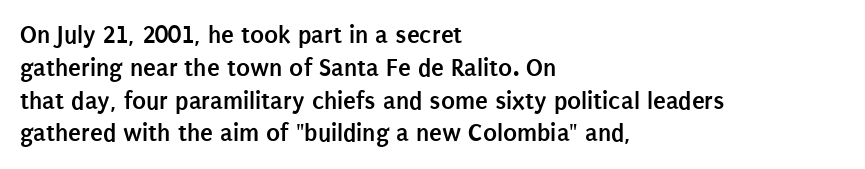
The image shows 26 px bold type, upright; set left-aligned, normal line spacing (1.26x), normal letter spacing, not underlined.
